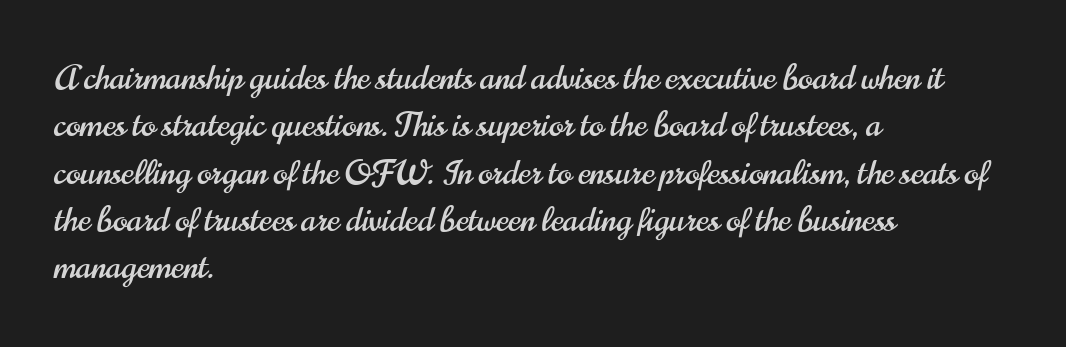
The image shows 34 px condensed sans-serif type; set left-aligned, normal line spacing (1.39x), normal letter spacing, not underlined; high stroke contrast and a small x-height.
